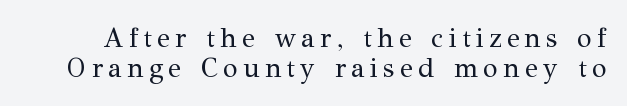
Students, note that the glyphs here are deliberately spaced far apart. The space directly below the letters is spotless. The rendering uses a small line-height, squeezing the rows. No heavy texture on the line: the type isn't bold.
